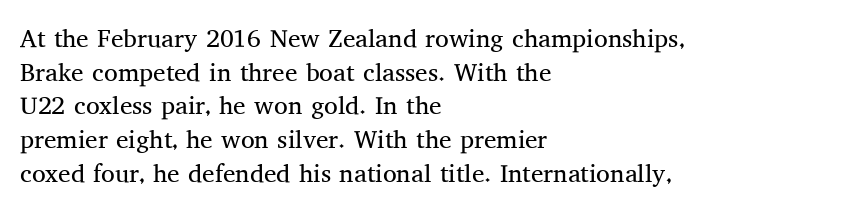
Honestly, there is no underline to notice here at all. When letters stand straight like this, we call the style roman or upright. The passage shown stacks its lines at a standard gap. Horizontal alignment here is leftward, the default for most running prose. Ink coverage per letter is moderate at most.
